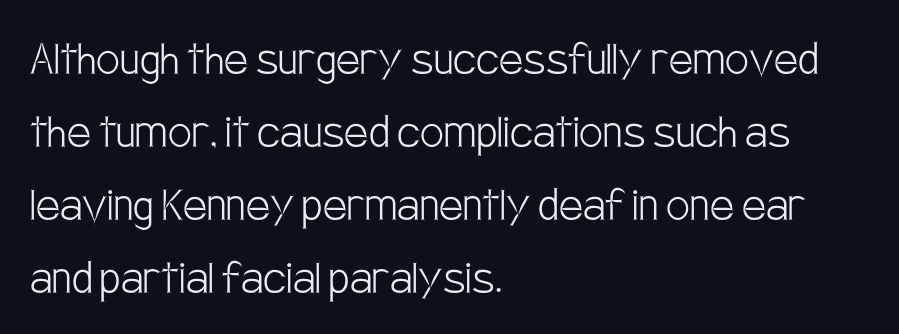
Compared with a typical body face, this is equally light or lighter still. This is the regular roman posture of the typeface. Notice how descenders clear the ascenders below comfortably — that's standard leading. Underlining? Definitely not there. Is the letter spacing exaggerated? No — it looks like the ordinary default.
